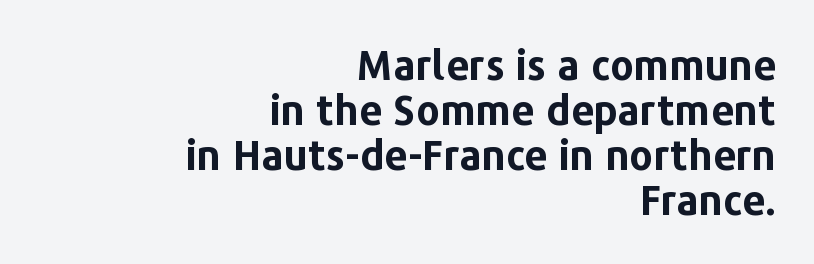
Q: Is the text bold? A: Yes.
Q: Is the text italic (slanted)? A: No, it is upright.
Q: Is the typeface a serif or a sans-serif typeface? A: Sans-serif.
Q: Is the text underlined? A: No.
Q: How is the paragraph aligned? A: Right-aligned.
Q: Is the spacing between letters normal or unusually wide? A: Normal.
Q: Is the spacing between lines tight, normal or loose? A: Tight.
Q: Width (condensed, normal, or wide)? A: Normal.
Q: Stroke contrast? A: Low.
Q: x-height? A: Medium.
Q: Monospaced? A: No.
